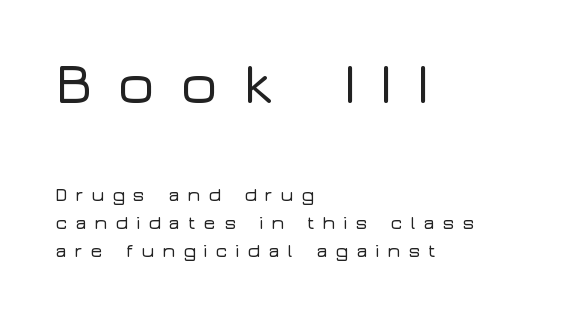
The image shows 58 px wide sans-serif type, upright; set left-aligned, normal line spacing (1.45x), unusually wide letter spacing (+0.4 em), not underlined; the first (top) block is 3.05x larger; low stroke contrast and a medium x-height.
